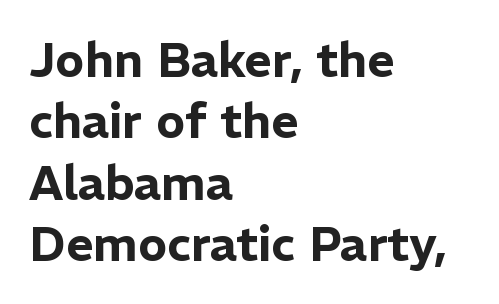
Q: Is the text italic (slanted)? A: No, it is upright.
Q: Is the typeface a serif or a sans-serif typeface? A: Sans-serif.
Q: Is the text underlined? A: No.
Q: How is the paragraph aligned? A: Left-aligned.
Q: Is the spacing between letters normal or unusually wide? A: Normal.
Q: Is the spacing between lines tight, normal or loose? A: Normal.
Q: Width (condensed, normal, or wide)? A: Normal.
Q: Stroke contrast? A: Low.
Q: x-height? A: Medium.
Q: Monospaced? A: No.
